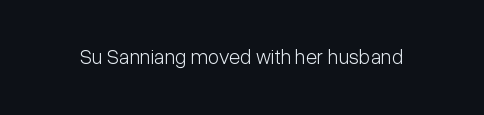
The image shows 21 px text type, upright; set normal letter spacing, not underlined.
